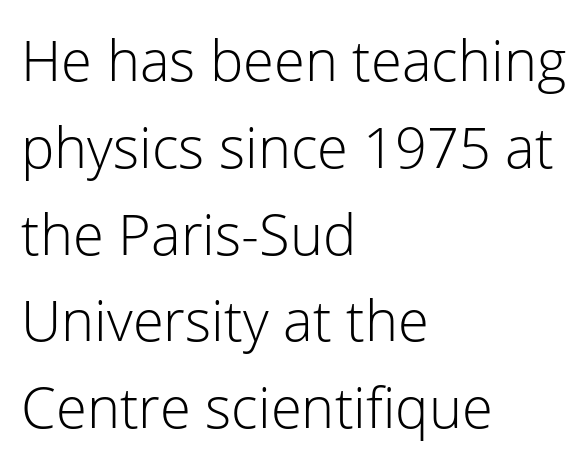
The image shows 56 px light sans-serif type, upright; set left-aligned, normal line spacing (1.55x), normal letter spacing, not underlined; low stroke contrast and a medium x-height.
